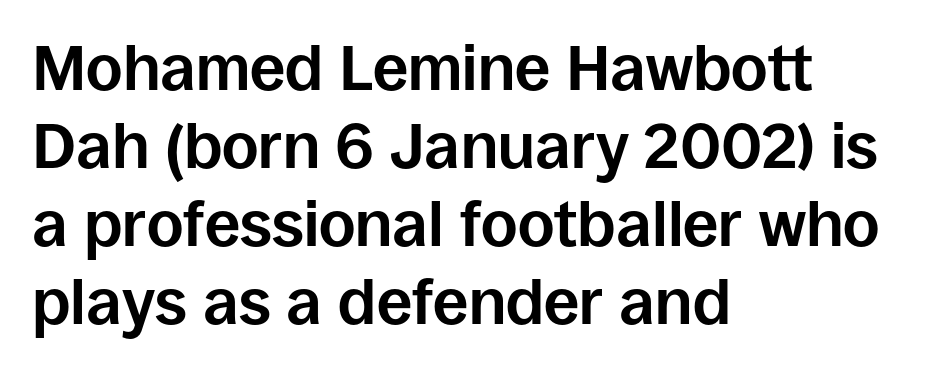
{"serif": "no", "italic": "no", "bold": "yes", "weight": "bold", "width": "normal", "stroke_contrast": "low", "x_height": "large", "monospaced": "no", "underline": "no", "align": "left", "line_spacing_ratio": 1.24, "letter_spacing": "normal", "letter_spacing_em": 0.0, "glyph_px": 63}
